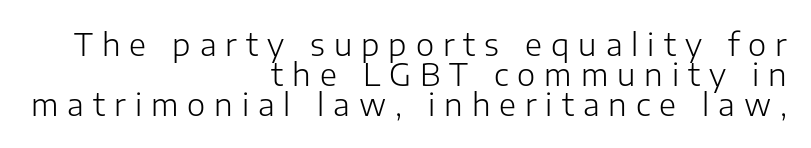
Q: Is the text bold? A: No.
Q: Is the text italic (slanted)? A: No, it is upright.
Q: Is the typeface a serif or a sans-serif typeface? A: Sans-serif.
Q: Is the text underlined? A: No.
Q: How is the paragraph aligned? A: Right-aligned.
Q: Is the spacing between letters normal or unusually wide? A: Unusually wide.
Q: Is the spacing between lines tight, normal or loose? A: Tight.
Q: Width (condensed, normal, or wide)? A: Normal.
Q: Stroke contrast? A: Low.
Q: x-height? A: Medium.
Q: Monospaced? A: No.
